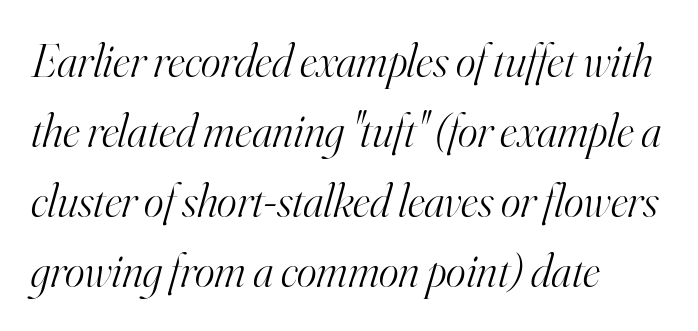
The image shows 47 px light serif type, italic (leaning right); set left-aligned, normal line spacing (1.49x), normal letter spacing, not underlined; high stroke contrast and a small x-height.
